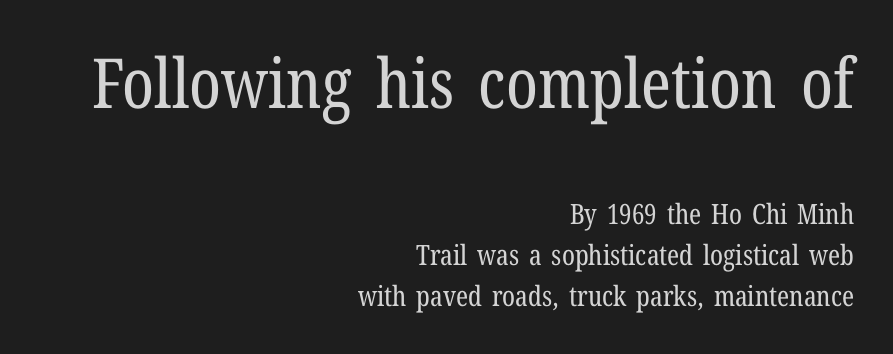
The image shows 69 px regular-weight, condensed serif type, upright; set right-aligned, normal line spacing (1.47x), normal letter spacing, not underlined; the first (top) block is 2.46x larger; low stroke contrast and a medium x-height.
